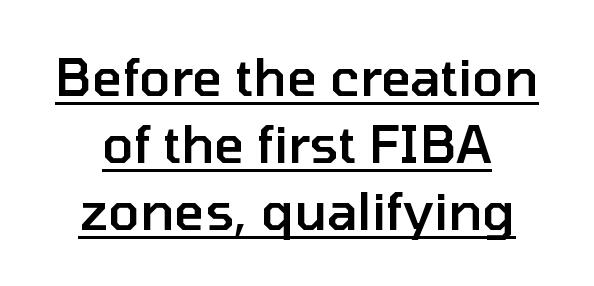
Q: Is the text bold? A: Semi-bold.
Q: Is the text italic (slanted)? A: No, it is upright.
Q: Is the typeface a serif or a sans-serif typeface? A: Sans-serif.
Q: Is the text underlined? A: Yes.
Q: Is the spacing between letters normal or unusually wide? A: Normal.
Q: Is the spacing between lines tight, normal or loose? A: Normal.
Q: Width (condensed, normal, or wide)? A: Normal.
Q: Stroke contrast? A: Low.
Q: x-height? A: Medium.
Q: Monospaced? A: No.
